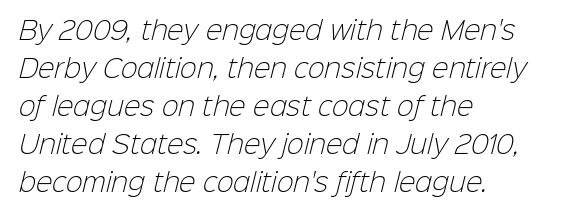
The image shows 25 px text type; set left-aligned, normal line spacing (1.52x), normal letter spacing, not underlined.
